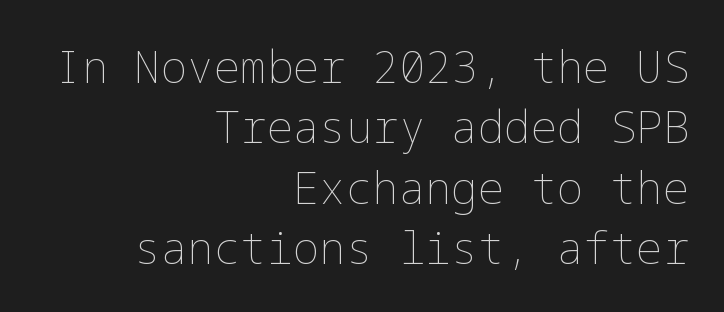
The image shows 44 px thin type, upright; set right-aligned, normal line spacing (1.37x), normal letter spacing, not underlined; low stroke contrast and a medium x-height.
